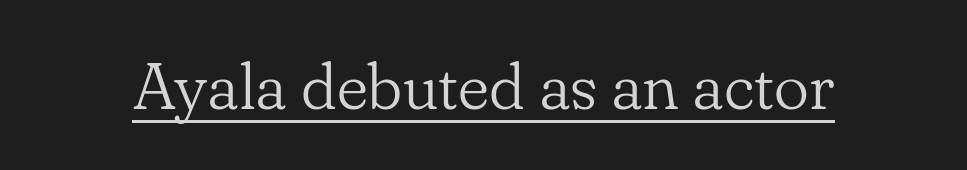
The image shows 66 px light serif type, upright; set normal letter spacing, underlined; low stroke contrast and a small x-height.
